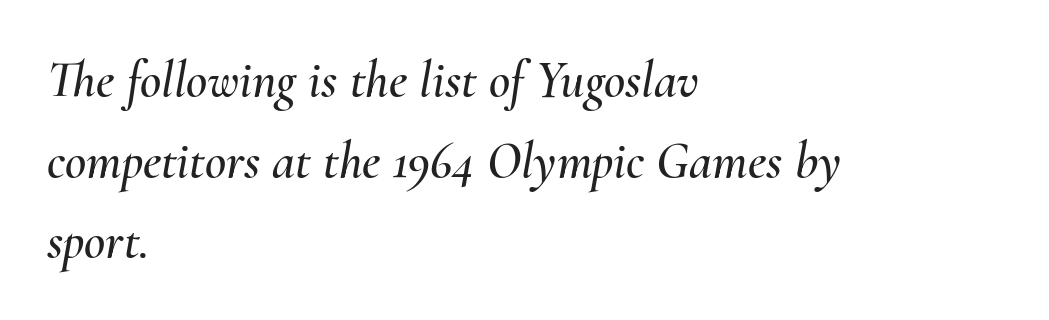
The image shows 52 px text type, italic (leaning right); set left-aligned, normal line spacing (1.55x), normal letter spacing, not underlined; medium stroke contrast and a small x-height.
